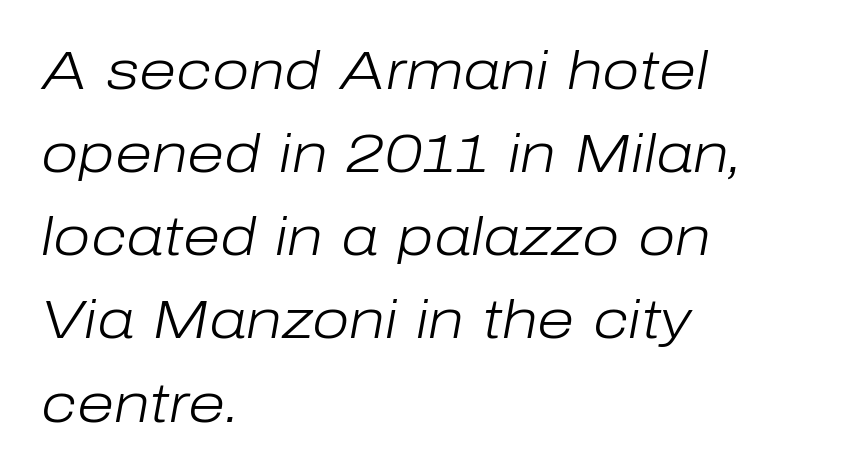
The image shows 54 px light type, italic (leaning right); set left-aligned, normal line spacing (1.54x), normal letter spacing, not underlined; low stroke contrast and a medium x-height.
